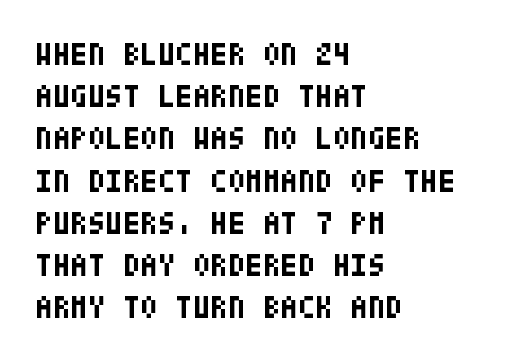
Q: Is the text bold? A: Yes.
Q: Is the text italic (slanted)? A: No, it is upright.
Q: Is the typeface a serif or a sans-serif typeface? A: Sans-serif.
Q: Is the text underlined? A: No.
Q: How is the paragraph aligned? A: Left-aligned.
Q: Is the spacing between letters normal or unusually wide? A: Normal.
Q: Is the spacing between lines tight, normal or loose? A: Normal.
Q: Width (condensed, normal, or wide)? A: Condensed.
Q: Stroke contrast? A: Low.
Q: x-height? A: Large.
